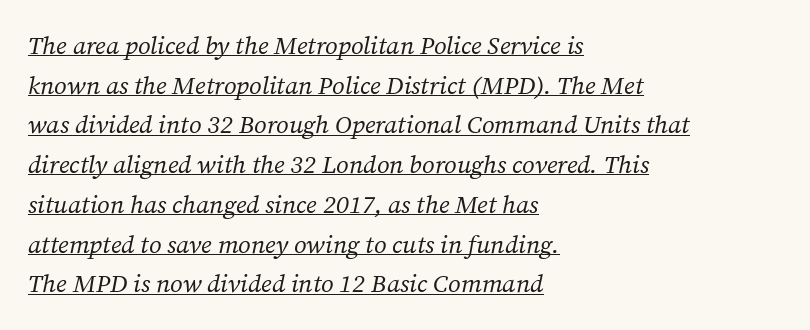
{"italic": "yes", "lean": "right", "slant_degrees": 12, "bold": "no", "underline": "yes", "align": "left", "line_spacing": "normal", "line_spacing_ratio": 1.59, "letter_spacing": "normal", "letter_spacing_em": 0.0, "glyph_px": 25}
